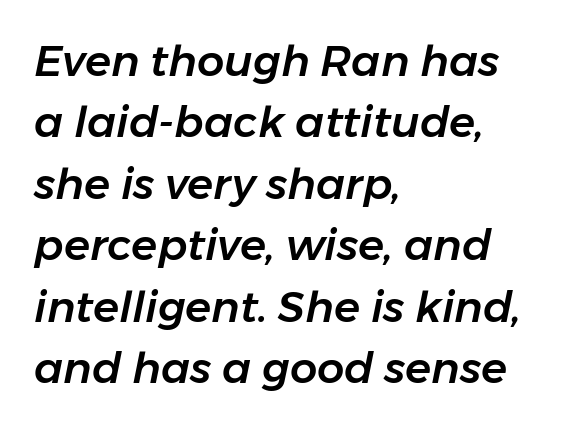
Q: Is the text italic (slanted)? A: Yes, it leans right by about 11 degrees.
Q: Is the text underlined? A: No.
Q: How is the paragraph aligned? A: Left-aligned.
Q: Is the spacing between letters normal or unusually wide? A: Normal.
Q: Is the spacing between lines tight, normal or loose? A: Normal.
Q: Width (condensed, normal, or wide)? A: Normal.
Q: Stroke contrast? A: Low.
Q: x-height? A: Medium.
Q: Monospaced? A: No.
